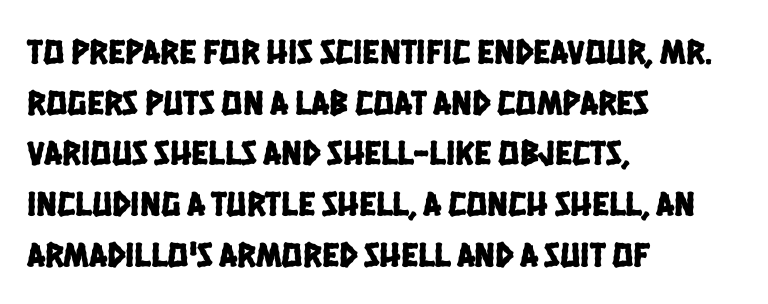
You could call the tracking neutral — neither tight nor loose. The passage shown stacks its lines at a standard gap. Grotesque or geometric, the face here clearly has no serifs. Is the block centered? No — it sits flush against the left margin. The face used here is proportionally spaced, like ordinary book or web type.
